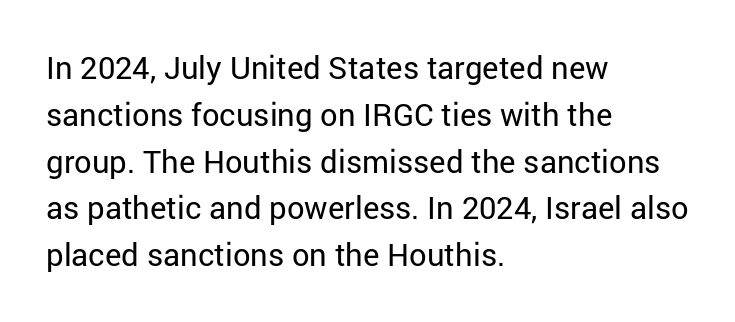
The image shows 31 px regular-weight sans-serif type, upright; set left-aligned, normal line spacing (1.51x), normal letter spacing, not underlined; low stroke contrast and a medium x-height.
